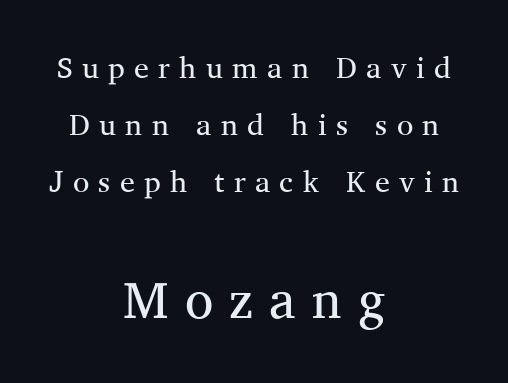
{"serif": "yes", "italic": "no", "bold": "no", "weight": "regular", "width": "normal", "stroke_contrast": "medium", "x_height": "medium", "monospaced": "no", "underline": "no", "align": "center", "line_spacing": "loose", "line_spacing_ratio": 1.9, "letter_spacing": "wide", "letter_spacing_em": 0.31, "larger_block": "second", "size_ratio": 1.73, "glyph_px": 52}
